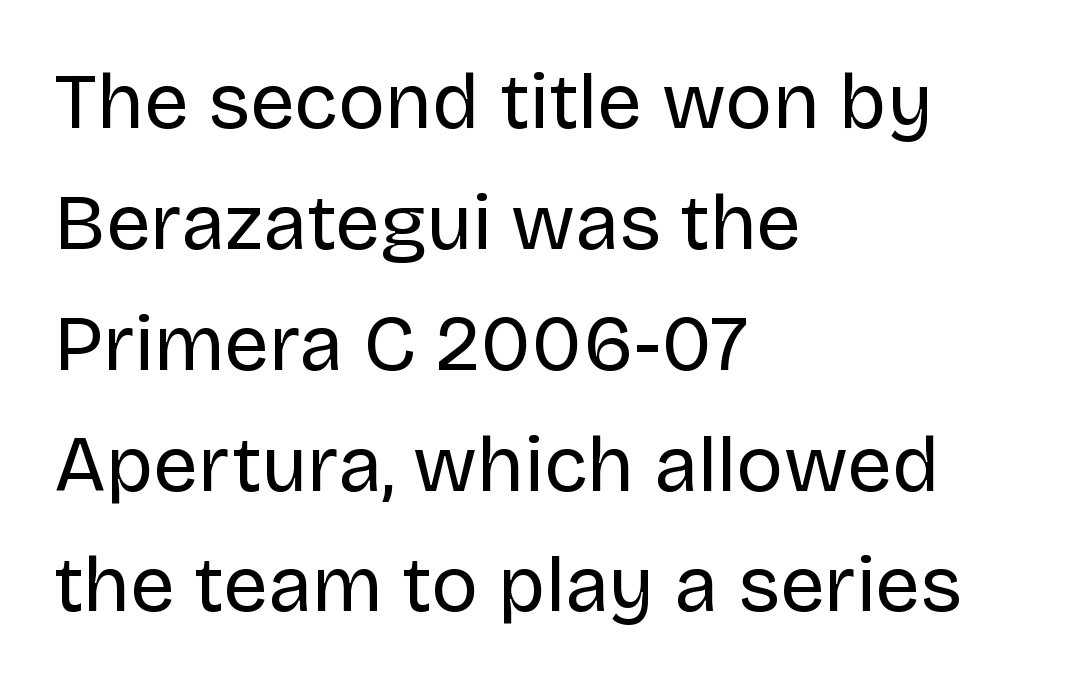
Q: Is the text bold? A: No.
Q: Is the text italic (slanted)? A: No, it is upright.
Q: Is the typeface a serif or a sans-serif typeface? A: Sans-serif.
Q: Is the text underlined? A: No.
Q: How is the paragraph aligned? A: Left-aligned.
Q: Is the spacing between letters normal or unusually wide? A: Normal.
Q: Is the spacing between lines tight, normal or loose? A: Normal.
Q: Width (condensed, normal, or wide)? A: Normal.
Q: Stroke contrast? A: Low.
Q: x-height? A: Large.
Q: Monospaced? A: No.
